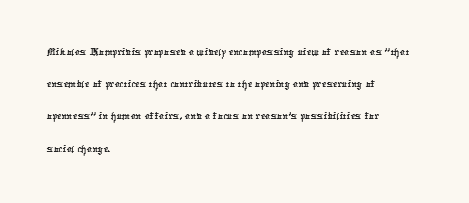
{"underline": "no", "align": "left", "line_spacing_ratio": 1.24, "letter_spacing": "normal", "letter_spacing_em": 0.0, "glyph_px": 26}
